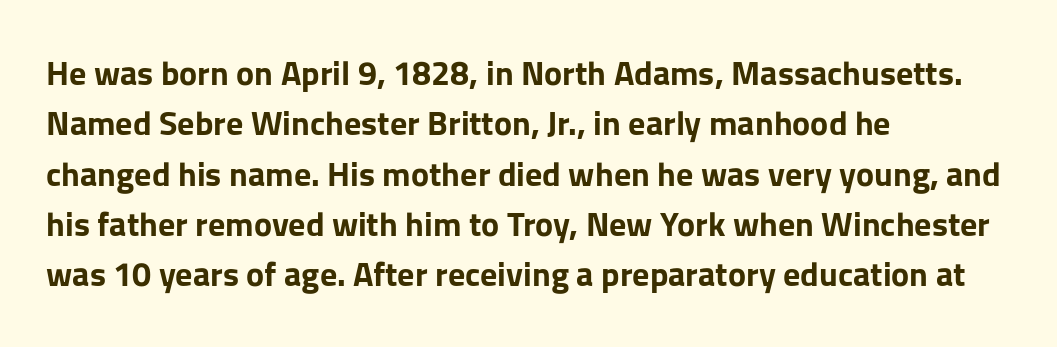
Q: Is the text bold? A: Yes.
Q: Is the text italic (slanted)? A: No, it is upright.
Q: Is the typeface a serif or a sans-serif typeface? A: Sans-serif.
Q: Is the text underlined? A: No.
Q: How is the paragraph aligned? A: Left-aligned.
Q: Is the spacing between letters normal or unusually wide? A: Normal.
Q: Is the spacing between lines tight, normal or loose? A: Normal.
Q: Width (condensed, normal, or wide)? A: Normal.
Q: Stroke contrast? A: Low.
Q: x-height? A: Medium.
Q: Monospaced? A: No.
